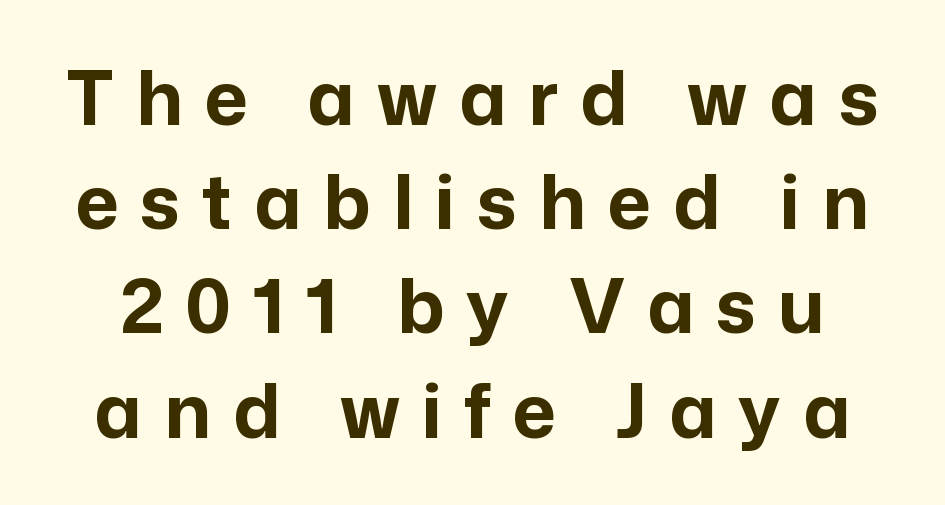
Q: Is the text bold? A: Yes.
Q: Is the text italic (slanted)? A: No, it is upright.
Q: Is the typeface a serif or a sans-serif typeface? A: Sans-serif.
Q: Is the text underlined? A: No.
Q: Is the spacing between letters normal or unusually wide? A: Unusually wide.
Q: Is the spacing between lines tight, normal or loose? A: Normal.
Q: Width (condensed, normal, or wide)? A: Normal.
Q: Stroke contrast? A: Low.
Q: x-height? A: Medium.
Q: Monospaced? A: No.
